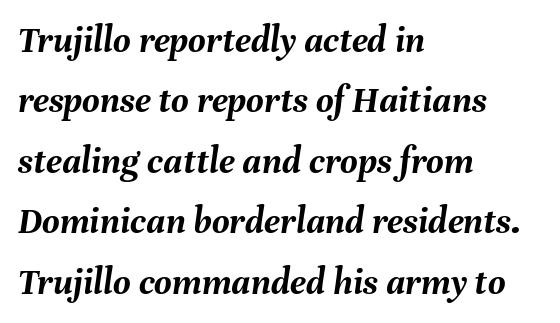
Notice how the passage keeps a crisp vertical edge on the left only. Here the designer chose a conventional face with non-uniform glyph widths. Slanted lettering throughout. Each word holds together tightly as a unit, with standard inter-letter gaps.
